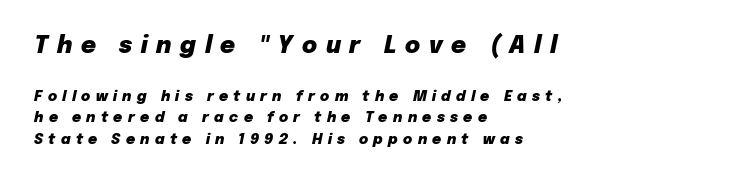
{"italic": "yes", "lean": "right", "slant_degrees": 12, "bold": "yes", "underline": "no", "align": "left", "line_spacing": "normal", "line_spacing_ratio": 1.57, "letter_spacing": "wide", "letter_spacing_em": 0.38, "larger_block": "first", "size_ratio": 1.64, "glyph_px": 23}
